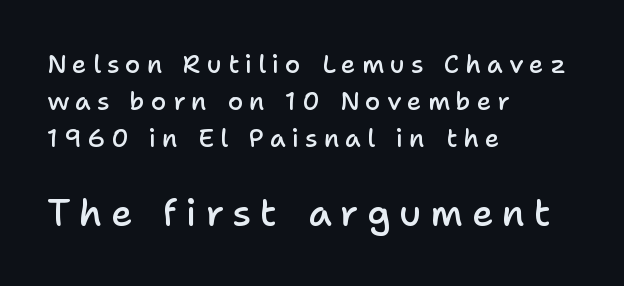
{"serif": "no", "italic": "no", "bold": "semi", "weight": "semibold", "width": "normal", "stroke_contrast": "low", "x_height": "medium", "monospaced": "no", "underline": "no", "align": "left", "line_spacing": "normal", "line_spacing_ratio": 1.49, "letter_spacing": "wide", "letter_spacing_em": 0.24, "larger_block": "second", "size_ratio": 1.48, "glyph_px": 37}
